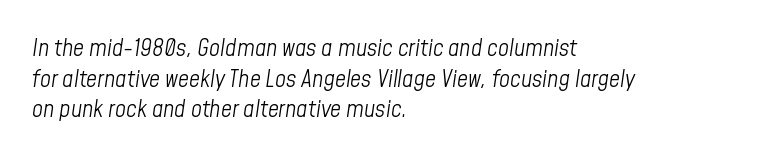
No heavy texture on the line: the type isn't bold. The specimen omits any rule beneath the text block's lines. A typesetter would mark this as italic. The line texture is even and compact thanks to regular tracking. The paragraph shown leans on its left margin. Summary of vertical rhythm: regular, with standard interline spacing.
